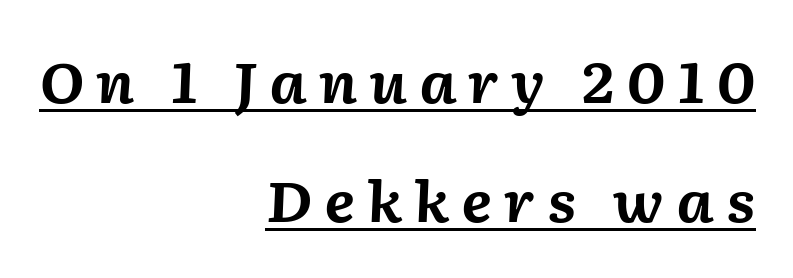
The image shows 55 px bold type, italic (leaning right); set right-aligned, loose line spacing (2.17x), unusually wide letter spacing (+0.21 em), underlined; medium stroke contrast and a medium x-height.
